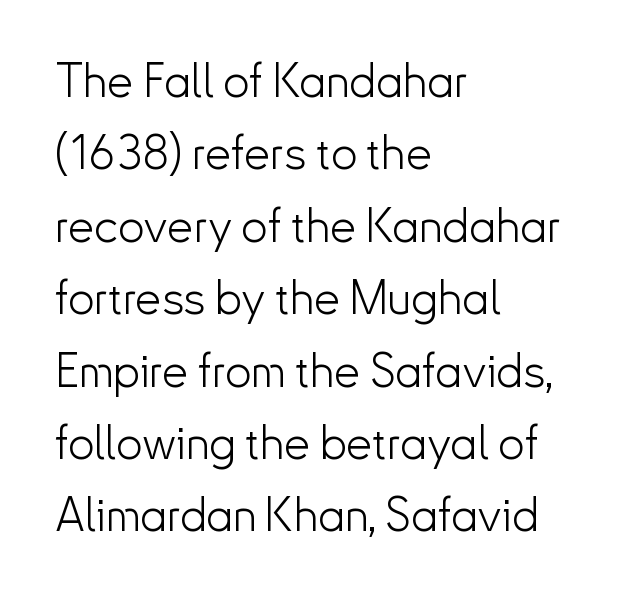
{"serif": "no", "italic": "no", "bold": "no", "weight": "light", "width": "normal", "stroke_contrast": "low", "x_height": "small", "monospaced": "no", "underline": "no", "align": "left", "line_spacing": "normal", "line_spacing_ratio": 1.54, "letter_spacing": "normal", "letter_spacing_em": 0.0, "glyph_px": 47}
